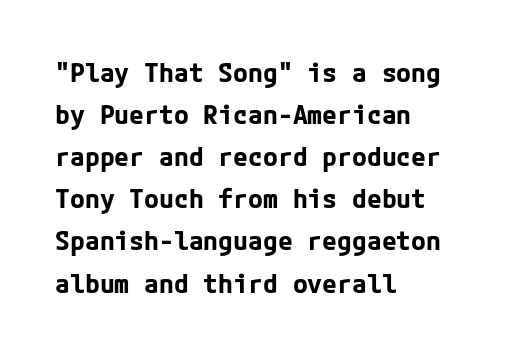
Q: Is the text bold? A: Yes.
Q: Is the text italic (slanted)? A: No, it is upright.
Q: Is the text underlined? A: No.
Q: How is the paragraph aligned? A: Left-aligned.
Q: Is the spacing between letters normal or unusually wide? A: Normal.
Q: Is the spacing between lines tight, normal or loose? A: Normal.
